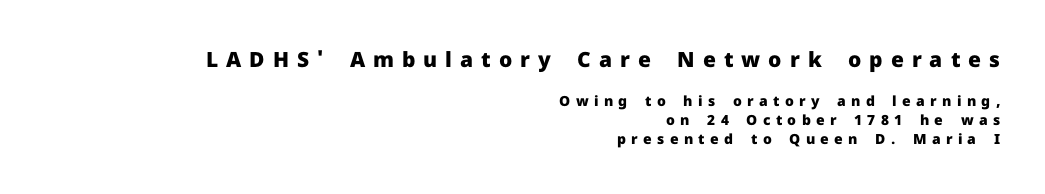
Q: Is the text bold? A: Yes.
Q: Is the text italic (slanted)? A: No, it is upright.
Q: Is the text underlined? A: No.
Q: How is the paragraph aligned? A: Right-aligned.
Q: Is the spacing between letters normal or unusually wide? A: Unusually wide.
Q: Is the spacing between lines tight, normal or loose? A: Normal.
Q: Which block of text is set in a larger size, the first (top) or the second (bottom)? A: The first (top) one.
